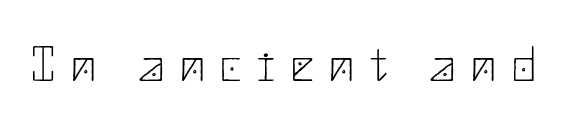
A typesetter would call this heavily tracked-out type. This reads as an unemphasized weight, regular at the heaviest. This is the regular roman posture of the typeface. No feet cap the strokes, marking this as sans-serif type. Descender tails drop into unmarked territory.
